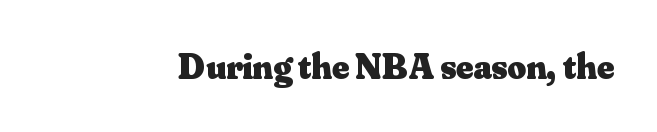
Designer's note — italics off, roman on. Proportional: the letters do not fall into vertical columns. Is the letter spacing exaggerated? No — it looks like the ordinary default. Just letters on the line, the space beneath them empty. Regarding serifs, this sample has them. Strong, thick strokes mark this as bold type.
